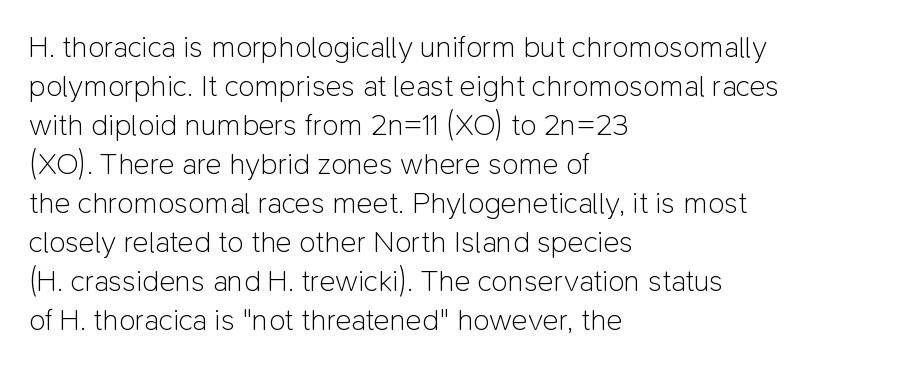
Q: Is the text bold? A: No.
Q: Is the text italic (slanted)? A: No, it is upright.
Q: Is the typeface a serif or a sans-serif typeface? A: Sans-serif.
Q: Is the text underlined? A: No.
Q: How is the paragraph aligned? A: Left-aligned.
Q: Is the spacing between letters normal or unusually wide? A: Normal.
Q: Is the spacing between lines tight, normal or loose? A: Normal.
Q: Width (condensed, normal, or wide)? A: Normal.
Q: Stroke contrast? A: Low.
Q: x-height? A: Medium.
Q: Monospaced? A: No.
